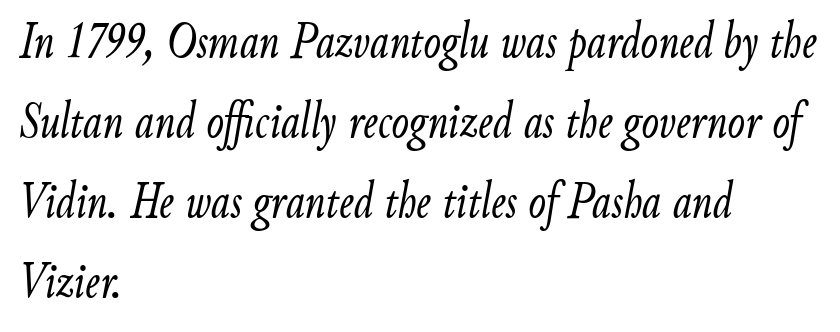
The rendering uses natural spacing where letterforms have individual widths. The font's italic variant was chosen for this text. The face looks like a standard text weight, possibly lighter. This rendering features lettering with no underline.
